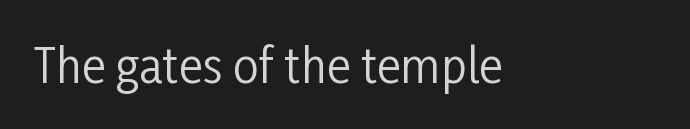
{"serif": "no", "italic": "no", "bold": "no", "weight": "regular", "width": "condensed", "stroke_contrast": "low", "x_height": "medium", "monospaced": "no", "underline": "no", "letter_spacing": "normal", "letter_spacing_em": 0.0, "glyph_px": 46}
